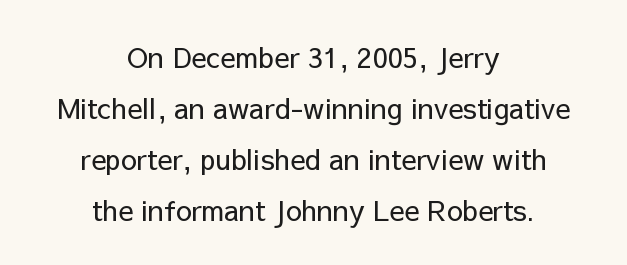
The image shows 28 px regular-weight sans-serif type, upright; set centered, line spacing 1.82x, normal letter spacing, not underlined; low stroke contrast and a medium x-height.
